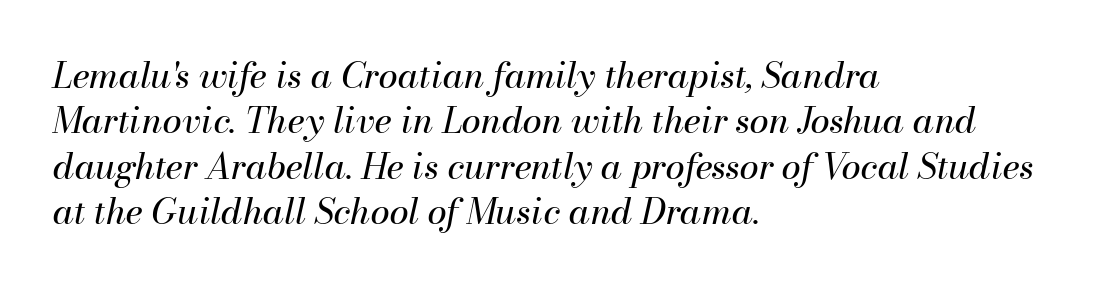
Q: Is the text bold? A: No.
Q: Is the text italic (slanted)? A: Yes, it leans right by about 13 degrees.
Q: Is the text underlined? A: No.
Q: How is the paragraph aligned? A: Left-aligned.
Q: Is the spacing between letters normal or unusually wide? A: Normal.
Q: Is the spacing between lines tight, normal or loose? A: Normal.
Q: Width (condensed, normal, or wide)? A: Normal.
Q: Stroke contrast? A: Medium.
Q: x-height? A: Small.
Q: Monospaced? A: No.
